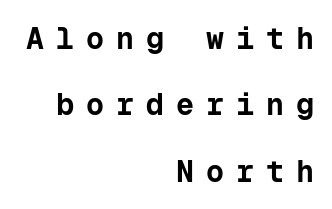
Q: Is the text bold? A: Yes.
Q: Is the text italic (slanted)? A: No, it is upright.
Q: Is the typeface a serif or a sans-serif typeface? A: Sans-serif.
Q: Is the text underlined? A: No.
Q: How is the paragraph aligned? A: Right-aligned.
Q: Is the spacing between letters normal or unusually wide? A: Unusually wide.
Q: Is the spacing between lines tight, normal or loose? A: Loose.
Q: Width (condensed, normal, or wide)? A: Normal.
Q: Stroke contrast? A: Low.
Q: x-height? A: Medium.
Q: Monospaced? A: Yes.
